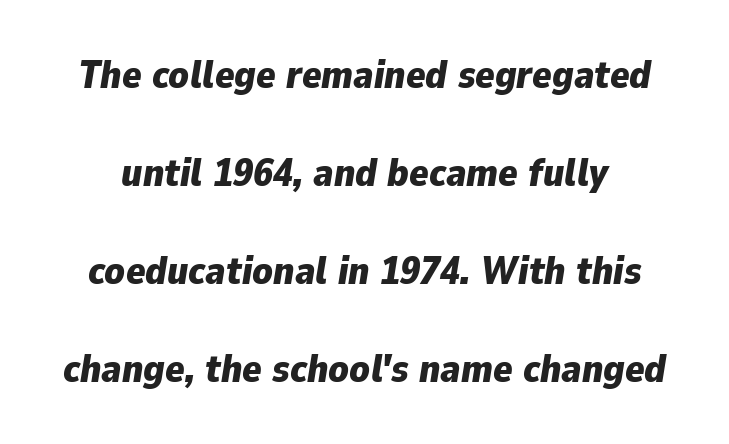
Q: Is the text bold? A: Yes.
Q: Is the text italic (slanted)? A: Yes, it leans right by about 9 degrees.
Q: Is the text underlined? A: No.
Q: Is the spacing between letters normal or unusually wide? A: Normal.
Q: Is the spacing between lines tight, normal or loose? A: Loose.
Q: Width (condensed, normal, or wide)? A: Normal.
Q: Stroke contrast? A: Low.
Q: x-height? A: Medium.
Q: Monospaced? A: No.
